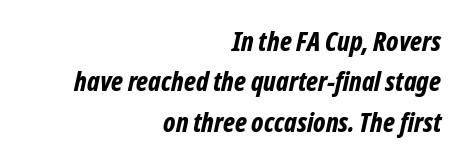
The image shows 27 px bold type, italic (leaning right); set right-aligned, normal line spacing (1.5x), normal letter spacing, not underlined.
